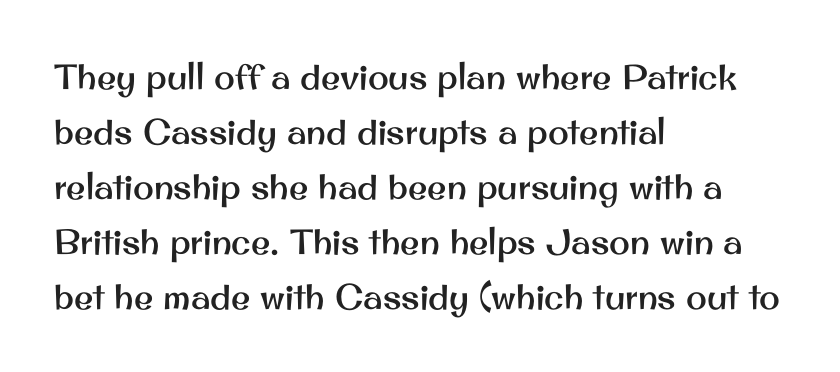
The image shows 35 px sans-serif type, upright; set left-aligned, normal line spacing (1.57x), normal letter spacing, not underlined; medium stroke contrast and a small x-height.
